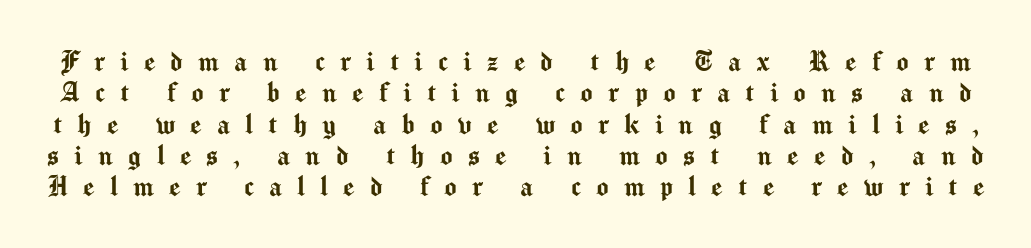
{"serif": "no", "italic": "no", "width": "normal", "stroke_contrast": "medium", "x_height": "medium", "monospaced": "no", "underline": "no", "line_spacing": "tight", "line_spacing_ratio": 0.98, "letter_spacing": "wide", "letter_spacing_em": 0.48, "glyph_px": 32}
